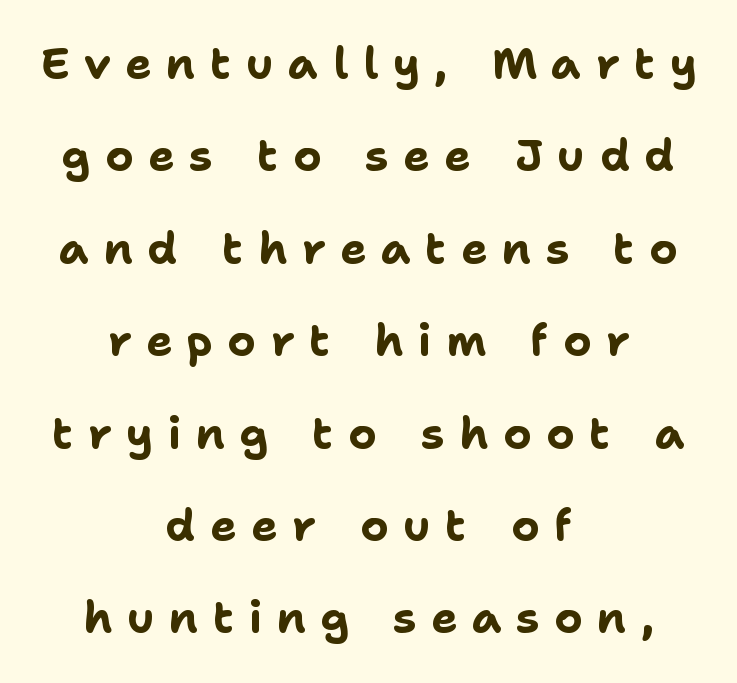
Loosely led — the rows are spread out. What kind of face is this? One without serifs — a sans. Words appear elongated and porous because spacing is wide. This sample has the flowing, uneven cadence of proportional lettering.
